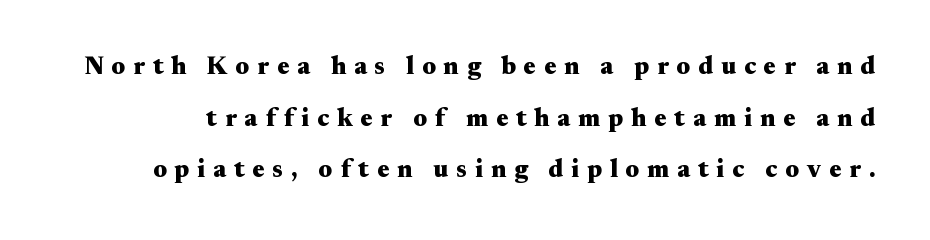
Compared with an ordinary text face, these strokes are far heavier — a full bold. Honestly, the letter spacing is so wide it's the main thing you notice. One glance says open: line gaps are wider than usual. Underline: absent. Quick note: not italic, upright.
